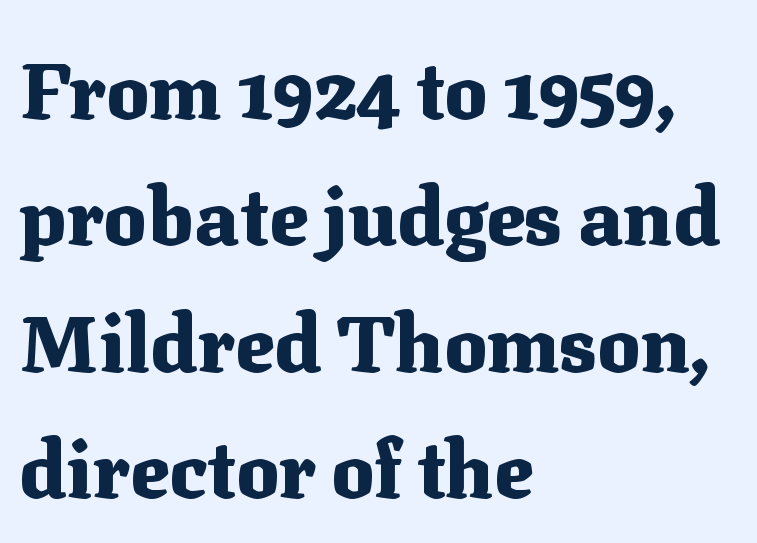
Q: Is the text bold? A: Yes.
Q: Is the text italic (slanted)? A: No, it is upright.
Q: Is the typeface a serif or a sans-serif typeface? A: Serif.
Q: Is the text underlined? A: No.
Q: How is the paragraph aligned? A: Left-aligned.
Q: Is the spacing between letters normal or unusually wide? A: Normal.
Q: Is the spacing between lines tight, normal or loose? A: Normal.
Q: Width (condensed, normal, or wide)? A: Normal.
Q: Stroke contrast? A: Medium.
Q: x-height? A: Medium.
Q: Monospaced? A: No.
